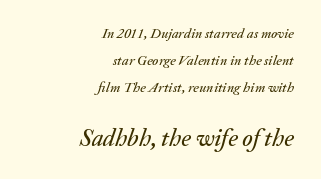
The image shows 24 px text type, italic (leaning right); set right-aligned, loose line spacing (1.92x), normal letter spacing, not underlined; the second (bottom) block is 1.71x larger.
